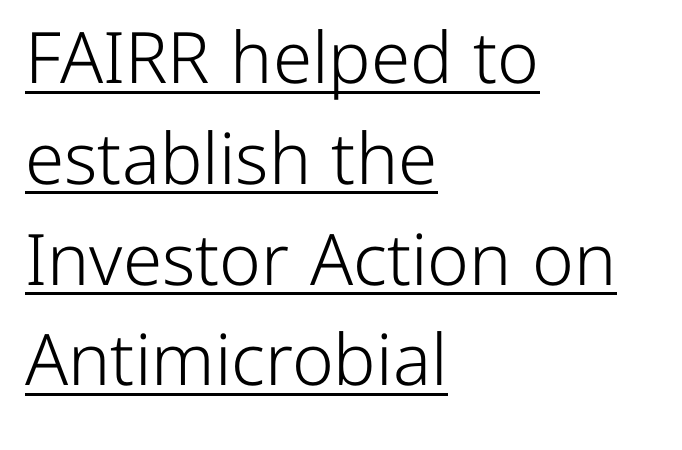
Q: Is the text bold? A: No.
Q: Is the text italic (slanted)? A: No, it is upright.
Q: Is the typeface a serif or a sans-serif typeface? A: Sans-serif.
Q: Is the text underlined? A: Yes.
Q: How is the paragraph aligned? A: Left-aligned.
Q: Is the spacing between letters normal or unusually wide? A: Normal.
Q: Is the spacing between lines tight, normal or loose? A: Normal.
Q: Width (condensed, normal, or wide)? A: Normal.
Q: Stroke contrast? A: Low.
Q: x-height? A: Medium.
Q: Monospaced? A: No.
